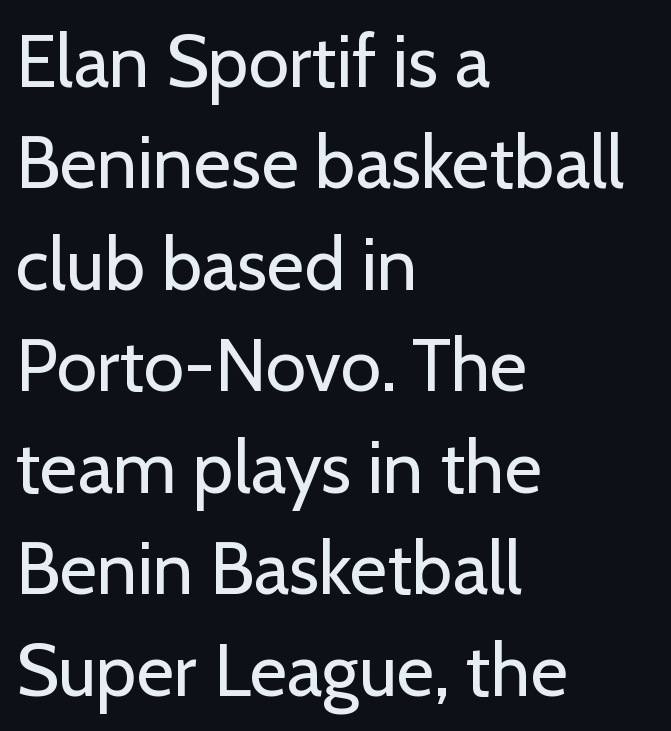
Q: Is the text bold? A: No.
Q: Is the text italic (slanted)? A: No, it is upright.
Q: Is the typeface a serif or a sans-serif typeface? A: Sans-serif.
Q: Is the text underlined? A: No.
Q: How is the paragraph aligned? A: Left-aligned.
Q: Is the spacing between letters normal or unusually wide? A: Normal.
Q: Is the spacing between lines tight, normal or loose? A: Normal.
Q: Width (condensed, normal, or wide)? A: Normal.
Q: Stroke contrast? A: Low.
Q: x-height? A: Medium.
Q: Monospaced? A: No.
